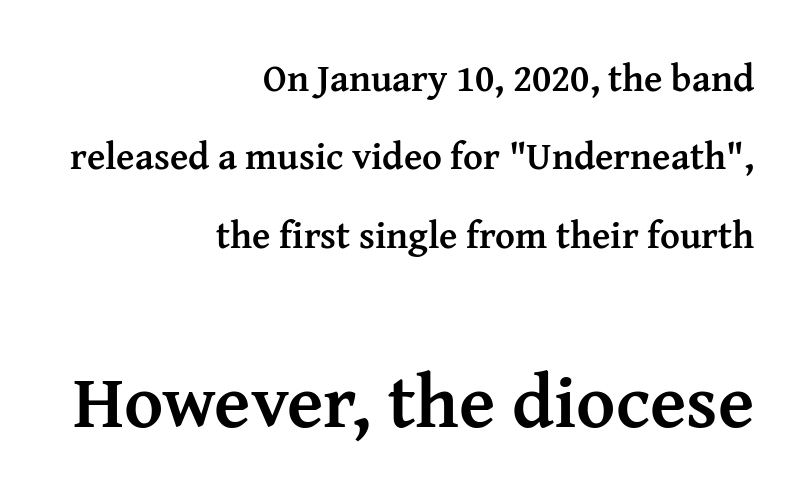
Q: Is the text bold? A: Yes.
Q: Is the text italic (slanted)? A: No, it is upright.
Q: Is the typeface a serif or a sans-serif typeface? A: Serif.
Q: Is the text underlined? A: No.
Q: How is the paragraph aligned? A: Right-aligned.
Q: Is the spacing between letters normal or unusually wide? A: Normal.
Q: Is the spacing between lines tight, normal or loose? A: Loose.
Q: Which block of text is set in a larger size, the first (top) or the second (bottom)? A: The second (bottom) one.
Q: Width (condensed, normal, or wide)? A: Normal.
Q: Stroke contrast? A: Medium.
Q: x-height? A: Medium.
Q: Monospaced? A: No.
